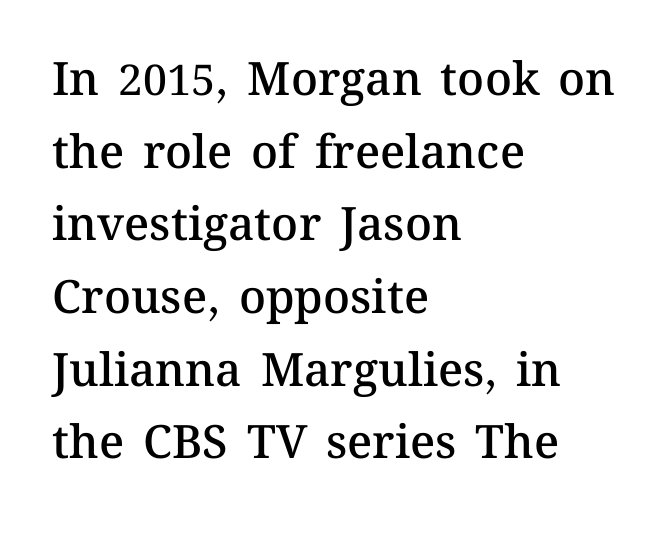
The image shows 46 px semibold type, upright; set left-aligned, normal line spacing (1.58x), normal letter spacing, not underlined; medium stroke contrast and a medium x-height.
